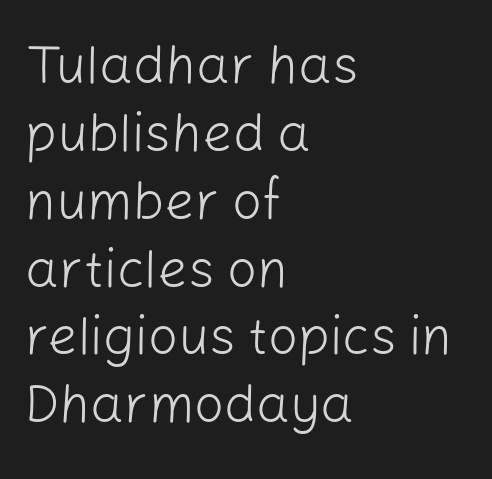
Q: Is the text bold? A: No.
Q: Is the text italic (slanted)? A: No, it is upright.
Q: Is the typeface a serif or a sans-serif typeface? A: Sans-serif.
Q: Is the text underlined? A: No.
Q: How is the paragraph aligned? A: Left-aligned.
Q: Is the spacing between letters normal or unusually wide? A: Normal.
Q: Is the spacing between lines tight, normal or loose? A: Normal.
Q: Width (condensed, normal, or wide)? A: Normal.
Q: Stroke contrast? A: Low.
Q: x-height? A: Medium.
Q: Monospaced? A: No.
